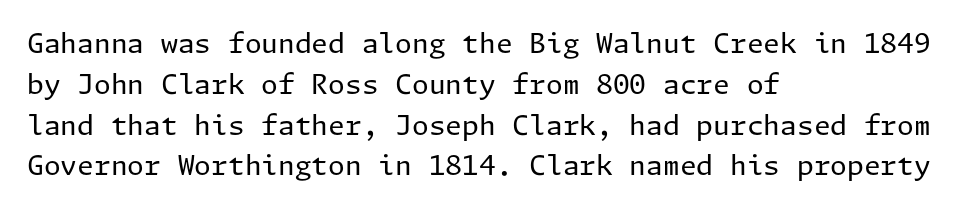
The passage shown stacks its lines at a standard gap. Plain, unruled lines of type. Summary of weight: not heavy and not bold. The rendering keeps characters at their native spacing. Notice how the stems are strictly vertical — no italics here.
